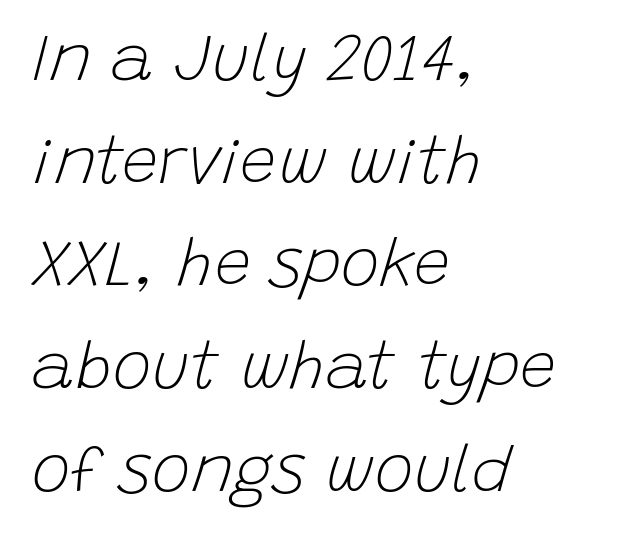
{"italic": "yes", "lean": "right", "slant_degrees": 15, "bold": "no", "weight": "light", "width": "normal", "stroke_contrast": "low", "x_height": "large", "monospaced": "no", "underline": "no", "align": "left", "line_spacing": "normal", "line_spacing_ratio": 1.58, "letter_spacing": "normal", "letter_spacing_em": 0.0, "glyph_px": 65}
